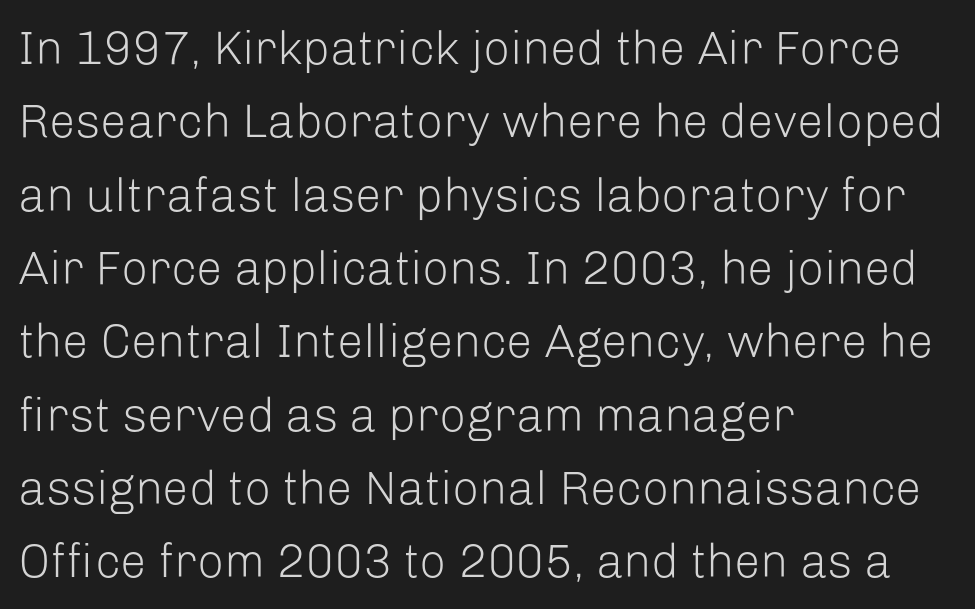
Weight: in the light-to-regular range. Leading matches the norm, producing a regular column. This rendering employs a face without finishing strokes, i.e., a sans-serif. Here the glyphs are tracked normally, forming tight word shapes. Beneath every word, the page is bare.
